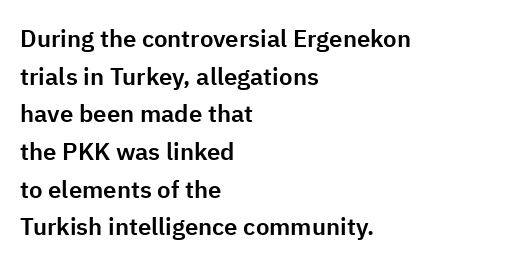
Q: Is the text italic (slanted)? A: No, it is upright.
Q: Is the text underlined? A: No.
Q: How is the paragraph aligned? A: Left-aligned.
Q: Is the spacing between letters normal or unusually wide? A: Normal.
Q: Is the spacing between lines tight, normal or loose? A: Normal.
